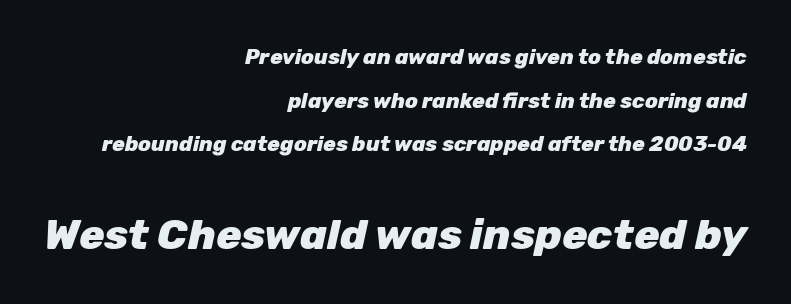
The image shows 42 px heavy type, italic (leaning right); set right-aligned, loose line spacing (2.08x), normal letter spacing, not underlined; the second (bottom) block is 2.0x larger; low stroke contrast and a medium x-height.
